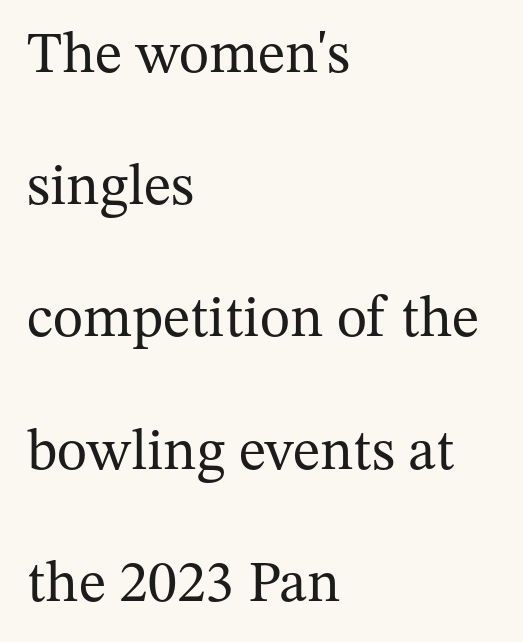
The image shows 58 px regular-weight serif type, upright; set left-aligned, loose line spacing (2.28x), normal letter spacing, not underlined; medium stroke contrast and a medium x-height.
